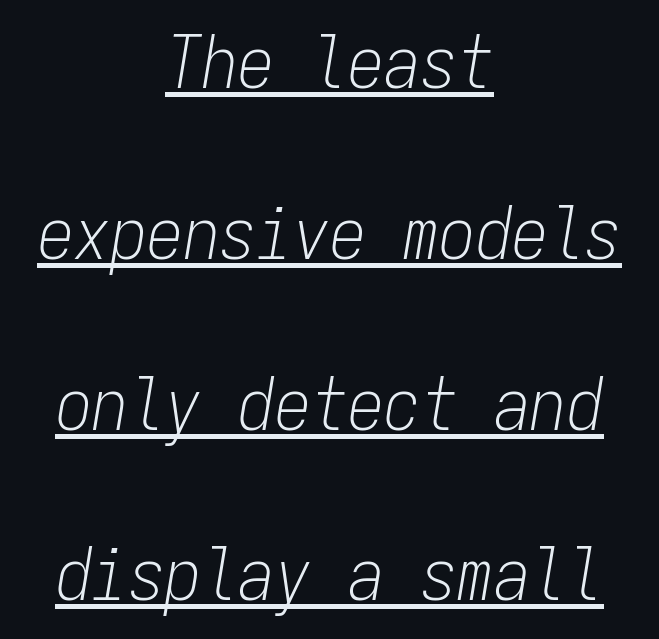
{"italic": "yes", "lean": "right", "slant_degrees": 9, "bold": "no", "weight": "light", "width": "condensed", "stroke_contrast": "low", "x_height": "medium", "monospaced": "yes", "underline": "yes", "align": "center", "line_spacing": "loose", "line_spacing_ratio": 2.34, "letter_spacing": "normal", "letter_spacing_em": 0.0, "glyph_px": 73}
